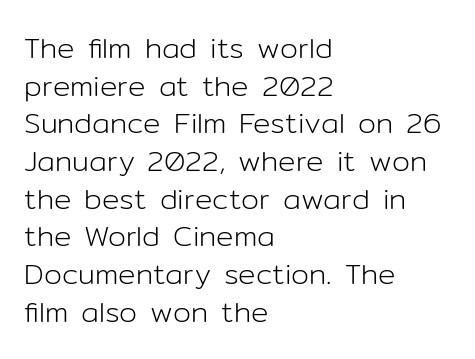
Typographically, this falls in the sans-serif category. The space beneath each line is pristine and unruled. Spacing verdict: proportional, widths tailored to each character. The lines in this sample share a left origin and differ only in where they stop. The letters stand straight up with perfectly vertical stems.
